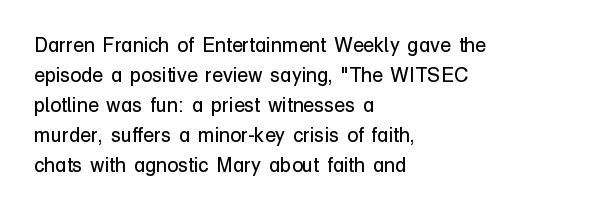
Q: Is the text bold? A: No.
Q: Is the text italic (slanted)? A: No, it is upright.
Q: Is the text underlined? A: No.
Q: How is the paragraph aligned? A: Left-aligned.
Q: Is the spacing between letters normal or unusually wide? A: Normal.
Q: Is the spacing between lines tight, normal or loose? A: Normal.
